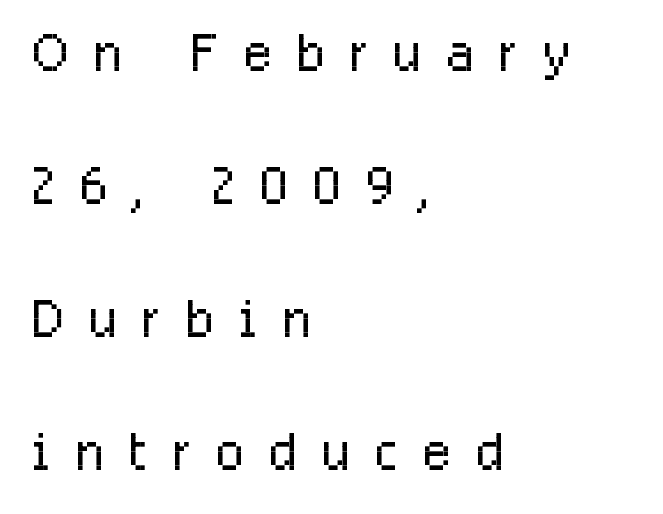
The image shows 73 px light, condensed sans-serif type, upright; set left-aligned, line spacing 1.82x, unusually wide letter spacing (+0.35 em), not underlined; low stroke contrast and a medium x-height.
